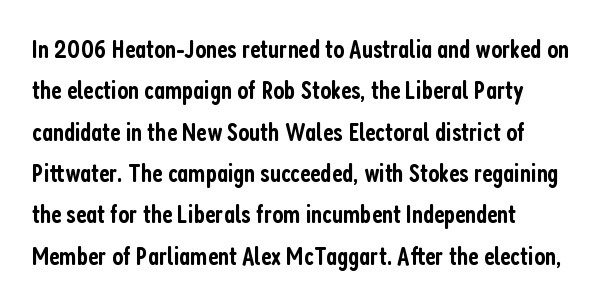
{"italic": "no", "bold": "semi", "underline": "no", "align": "left", "line_spacing": "normal", "line_spacing_ratio": 1.59, "letter_spacing": "normal", "letter_spacing_em": 0.0, "glyph_px": 26}
